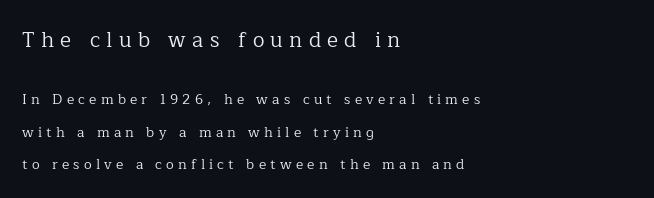
Q: Is the text bold? A: No.
Q: Is the text italic (slanted)? A: No, it is upright.
Q: Is the text underlined? A: No.
Q: How is the paragraph aligned? A: Left-aligned.
Q: Is the spacing between letters normal or unusually wide? A: Unusually wide.
Q: Is the spacing between lines tight, normal or loose? A: Loose.
Q: Which block of text is set in a larger size, the first (top) or the second (bottom)? A: The first (top) one.
